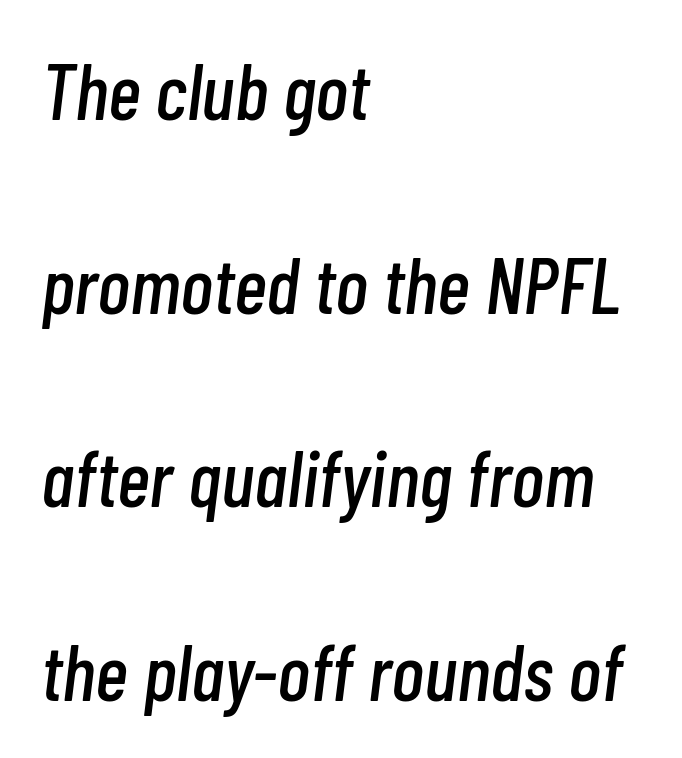
The space between consecutive lines is lavish. Clear beneath every line of the passage. Inter-character spacing is left at the font's built-in metrics. Quick note: italic. Does the copy run flush right? No — it runs flush left.
